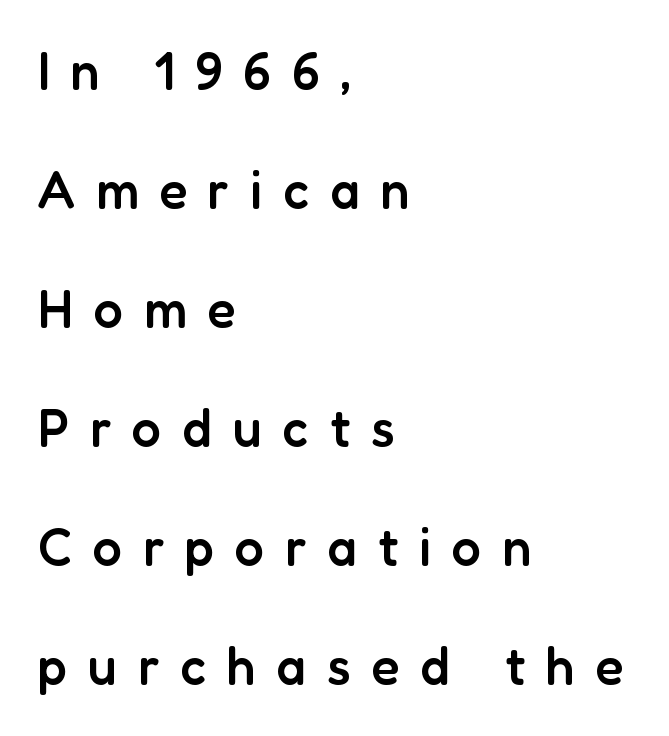
Q: Is the text bold? A: Semi-bold.
Q: Is the text italic (slanted)? A: No, it is upright.
Q: Is the typeface a serif or a sans-serif typeface? A: Sans-serif.
Q: Is the text underlined? A: No.
Q: How is the paragraph aligned? A: Left-aligned.
Q: Is the spacing between letters normal or unusually wide? A: Unusually wide.
Q: Is the spacing between lines tight, normal or loose? A: Loose.
Q: Width (condensed, normal, or wide)? A: Normal.
Q: Stroke contrast? A: Low.
Q: x-height? A: Medium.
Q: Monospaced? A: No.
